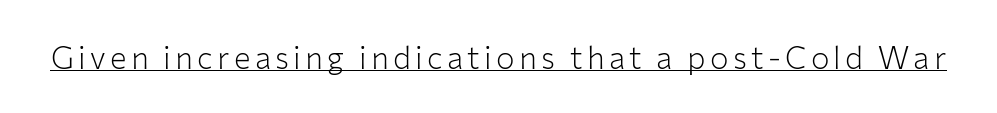
A continuous stroke trails under the words, as in a hyperlink. Each letter's strokes conclude bluntly, with no projecting serifs. Designer's note — italics off, roman on. Counters stay open thanks to moderate or lighter strokes. This sample has the flowing, uneven cadence of proportional lettering.
